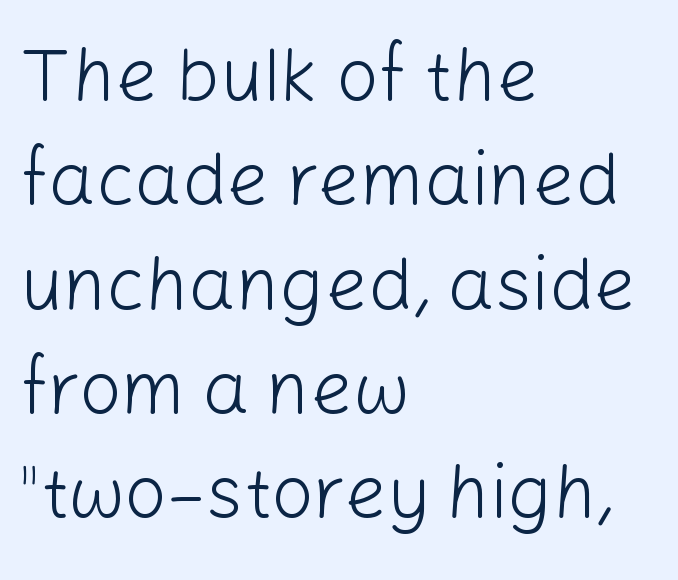
Each stroke keeps to a modest, everyday thickness or less. This is sans-serif lettering, the kind often seen on screens and signage. Each letter keeps its own natural width here, so spacing adapts to shape. The rows are spaced the way most documents space them. The baseline area is clear. Which margin do the lines hug? The left one — the right edge is uneven.
